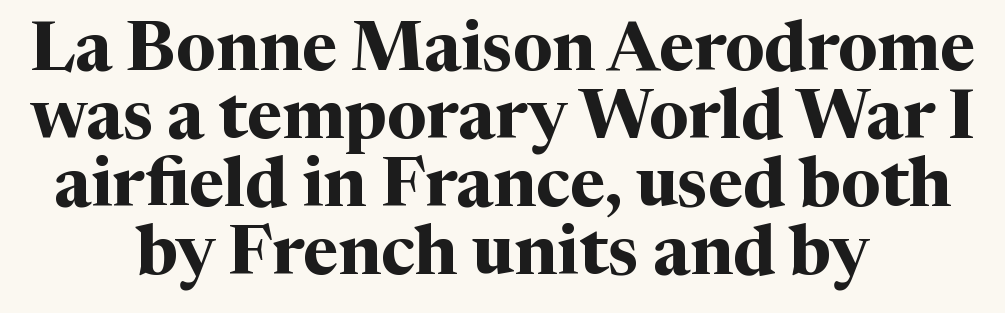
{"serif": "yes", "italic": "no", "bold": "yes", "weight": "bold", "width": "normal", "stroke_contrast": "medium", "x_height": "medium", "monospaced": "no", "underline": "no", "align": "center", "line_spacing": "tight", "line_spacing_ratio": 1.0, "letter_spacing": "normal", "letter_spacing_em": 0.0, "glyph_px": 68}
